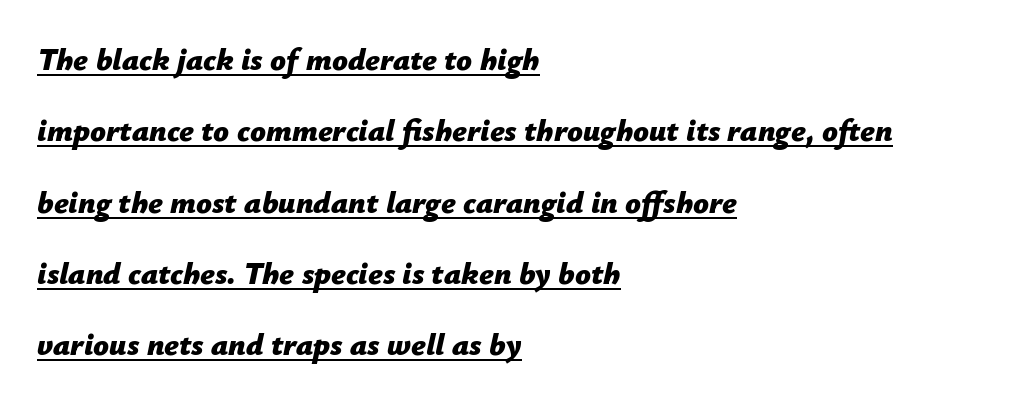
The sample has been set heavy, in full bold. Varying glyph widths throughout — classic text-font behaviour. Line spacing here is loose. Each word holds together tightly as a unit, with standard inter-letter gaps. The rendering anchors every line to the left-hand side. The sample's only ornament is a line tracing under the words.
